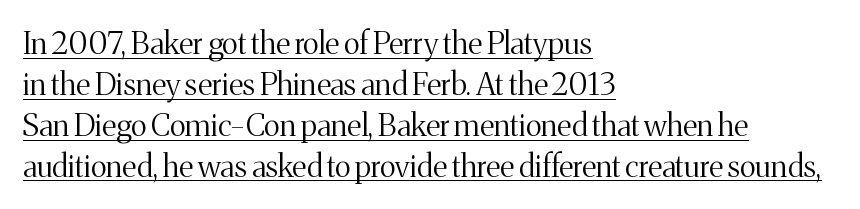
{"serif": "yes", "italic": "no", "bold": "no", "weight": "light", "width": "normal", "stroke_contrast": "medium", "x_height": "medium", "monospaced": "no", "underline": "yes", "align": "left", "line_spacing": "normal", "line_spacing_ratio": 1.32, "letter_spacing": "normal", "letter_spacing_em": 0.0, "glyph_px": 31}
